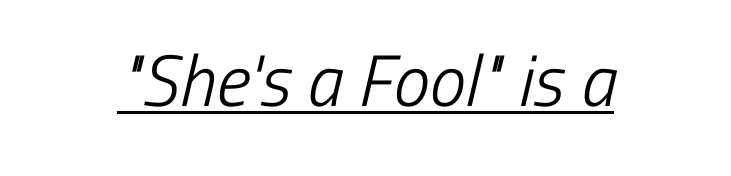
Observe the absence of serifs on each vertical stroke in this sample. Looks like regular typesetting: each glyph gets only the width it needs. Compared with undecorated copy, this sample adds a rule below the words. Each stroke keeps to a modest, everyday thickness or less. Glyph-to-glyph distance matches everyday printed text.
